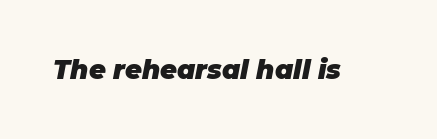
Q: Is the text bold? A: Yes.
Q: Is the text italic (slanted)? A: Yes, it leans right by about 11 degrees.
Q: Is the text underlined? A: No.
Q: Is the spacing between letters normal or unusually wide? A: Normal.
